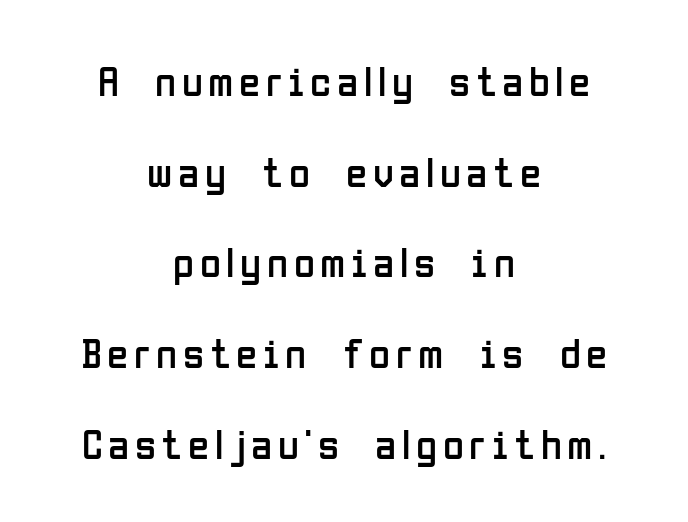
Check where the strokes stop: nothing finishes them off — pure sans. The passage shown is typed in a proportional face where columns would drift. No letter is thick-stroked: the sample isn't bold. This is roman type, the default non-slanted kind.
